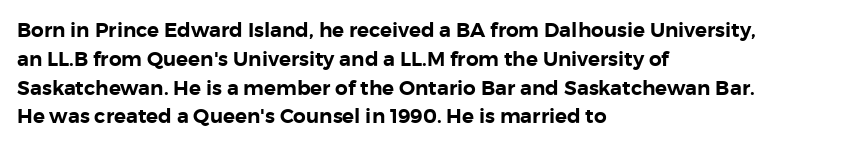
Q: Is the text italic (slanted)? A: No, it is upright.
Q: Is the text underlined? A: No.
Q: How is the paragraph aligned? A: Left-aligned.
Q: Is the spacing between letters normal or unusually wide? A: Normal.
Q: Is the spacing between lines tight, normal or loose? A: Normal.
